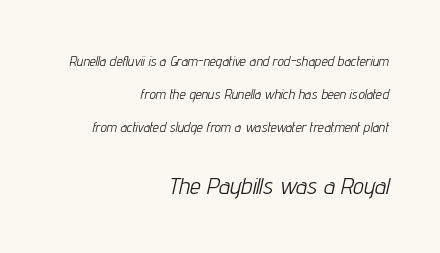
Widely set lines give the paragraph a tall, airy silhouette. Posture: slanted. Weight: regular or lighter. Short note: letters normally spaced.
